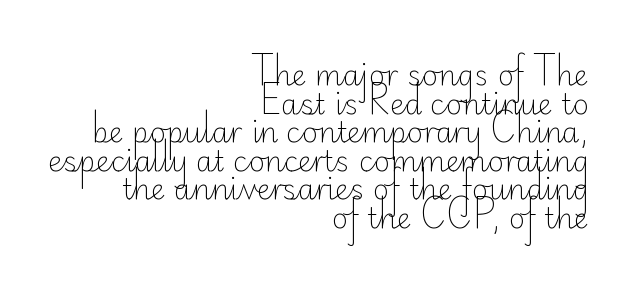
Q: Is the text bold? A: No.
Q: Is the text italic (slanted)? A: No, it is upright.
Q: Is the typeface a serif or a sans-serif typeface? A: Sans-serif.
Q: Is the text underlined? A: No.
Q: How is the paragraph aligned? A: Right-aligned.
Q: Is the spacing between letters normal or unusually wide? A: Normal.
Q: Is the spacing between lines tight, normal or loose? A: Tight.
Q: Width (condensed, normal, or wide)? A: Normal.
Q: Stroke contrast? A: Low.
Q: x-height? A: Small.
Q: Monospaced? A: No.
